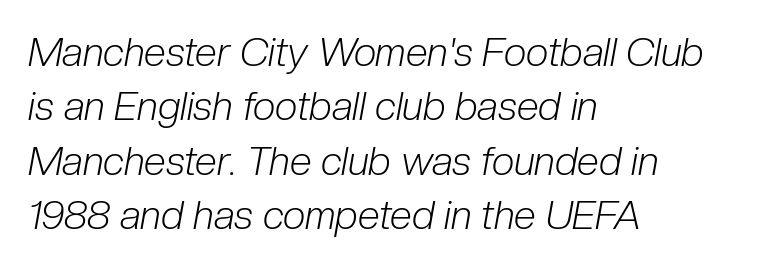
Q: Is the text bold? A: No.
Q: Is the text italic (slanted)? A: Yes, it leans right by about 10 degrees.
Q: Is the text underlined? A: No.
Q: How is the paragraph aligned? A: Left-aligned.
Q: Is the spacing between letters normal or unusually wide? A: Normal.
Q: Is the spacing between lines tight, normal or loose? A: Normal.
Q: Width (condensed, normal, or wide)? A: Condensed.
Q: Stroke contrast? A: Low.
Q: x-height? A: Medium.
Q: Monospaced? A: No.
